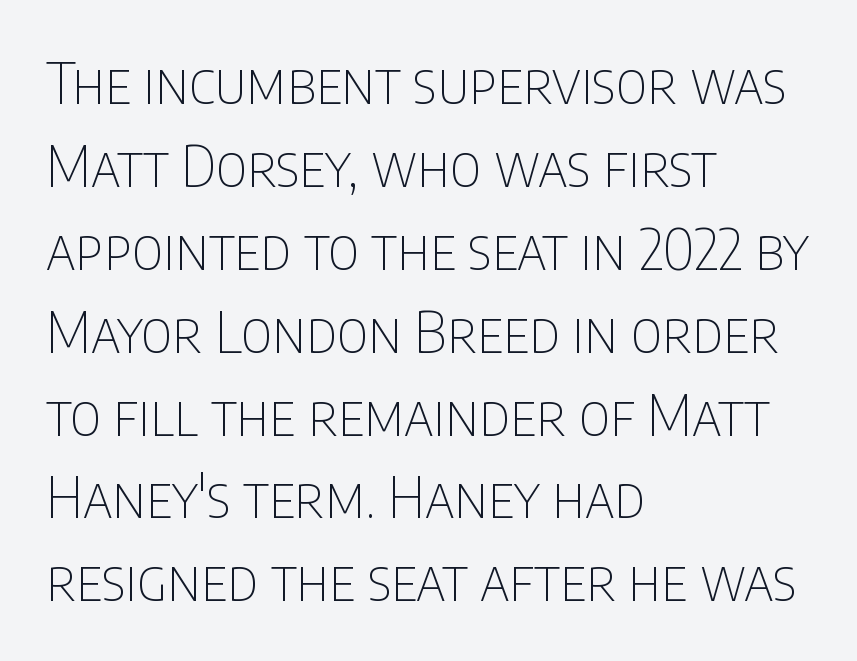
{"serif": "no", "italic": "no", "bold": "no", "weight": "thin", "width": "condensed", "stroke_contrast": "low", "x_height": "large", "monospaced": "no", "underline": "no", "align": "left", "line_spacing": "normal", "line_spacing_ratio": 1.48, "letter_spacing": "normal", "letter_spacing_em": 0.0, "glyph_px": 56}
